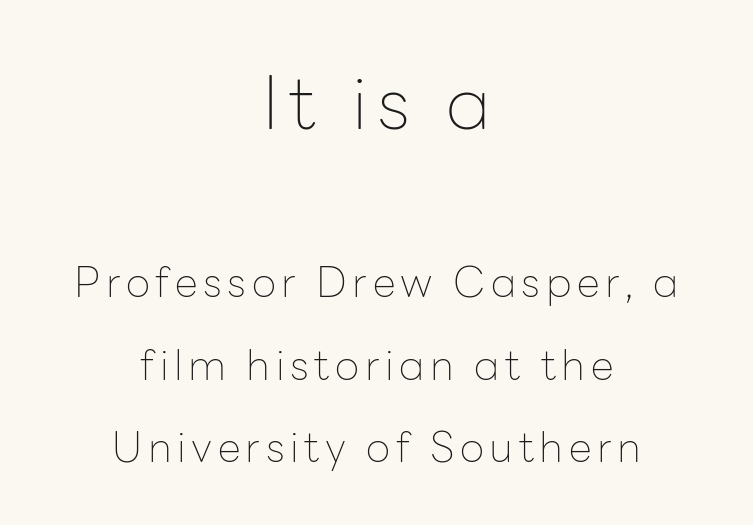
{"serif": "no", "italic": "no", "bold": "no", "weight": "thin", "width": "normal", "stroke_contrast": "low", "x_height": "medium", "monospaced": "no", "underline": "no", "align": "center", "line_spacing": "loose", "line_spacing_ratio": 1.96, "larger_block": "first", "size_ratio": 1.76, "glyph_px": 74}
